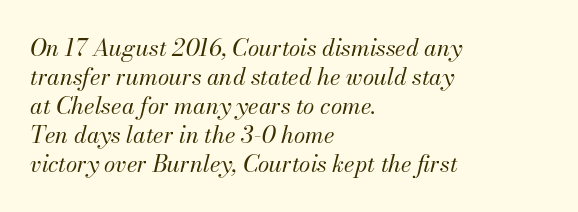
Underlining? Definitely not there. Quick note: italic. No extra tracking has been applied to these lines. The weight would be labelled regular, book, light, or lighter still. Layout note: lines flush left. Rows of type keep a routine distance in the vertical direction.
